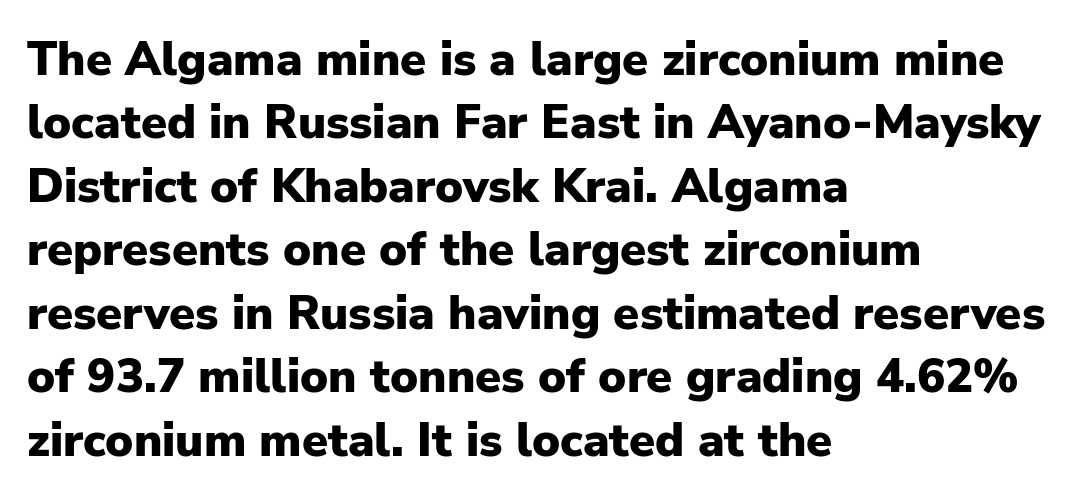
The image shows 47 px heavy sans-serif type, upright; set left-aligned, normal line spacing (1.35x), normal letter spacing, not underlined; low stroke contrast and a medium x-height.
